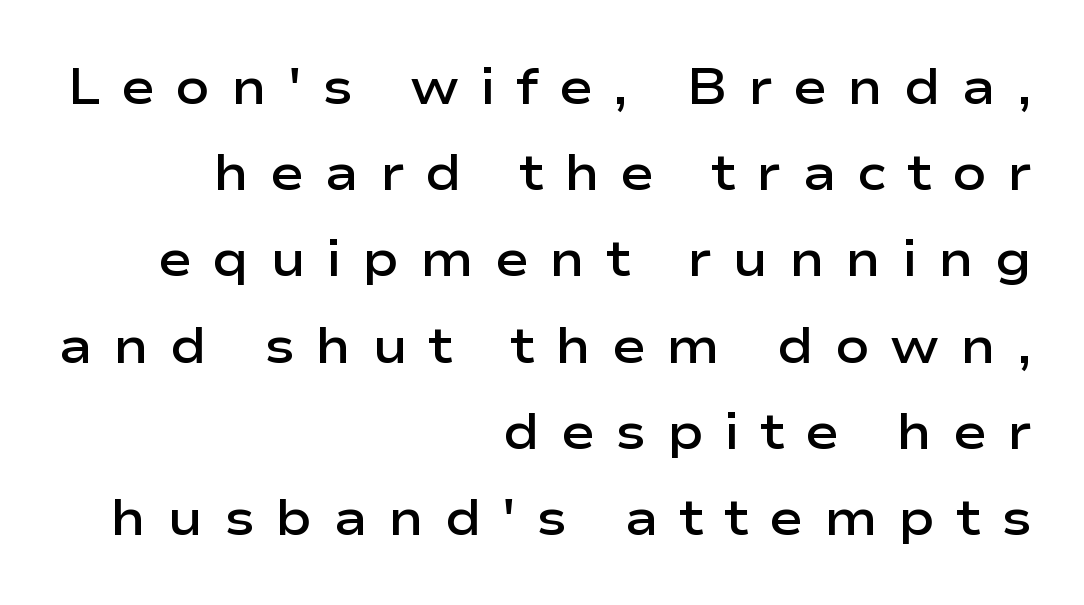
The type is letterspaced generously, with wide tracking. Beneath every word, the page is bare. This rendering employs a face without finishing strokes, i.e., a sans-serif. Each line ends at the same right margin while the left side varies. Each letter keeps its own natural width here, so spacing adapts to shape.
